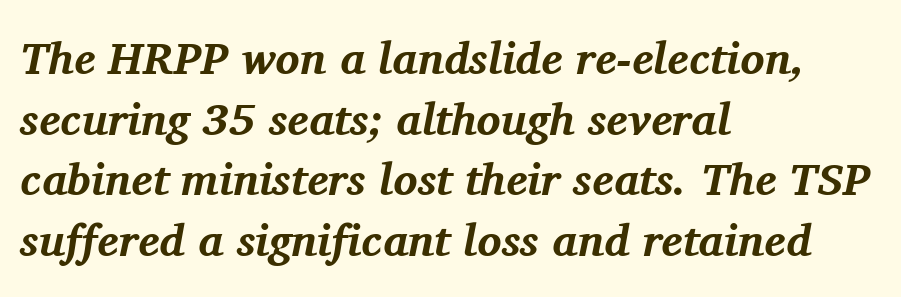
Q: Is the text bold? A: Yes.
Q: Is the text italic (slanted)? A: Yes, it leans right by about 11 degrees.
Q: Is the typeface a serif or a sans-serif typeface? A: Serif.
Q: Is the text underlined? A: No.
Q: How is the paragraph aligned? A: Left-aligned.
Q: Is the spacing between letters normal or unusually wide? A: Normal.
Q: Is the spacing between lines tight, normal or loose? A: Normal.
Q: Width (condensed, normal, or wide)? A: Normal.
Q: Stroke contrast? A: Medium.
Q: x-height? A: Medium.
Q: Monospaced? A: No.
